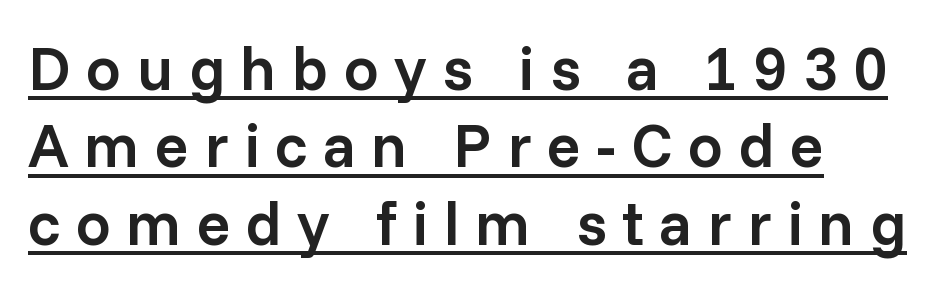
The block of text has a typical density, with ordinary space between rows. This is the in-between weight designers call semibold or demi. The lettering stays uniformly vertical, giving the passage a roman look. Somebody hit Ctrl+U on this one — the words are underlined. A typesetter would call this proportional, since set widths differ per character. The text block is weighted toward the left margin, trailing off unevenly rightward.
